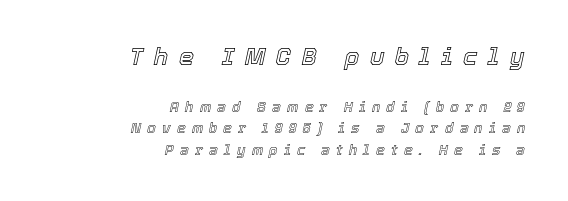
These lines sit exactly where default settings would place them. What stands out about the letter spacing? Its width — letters are far apart. Observe the lean: these are italic letterforms. Caption: multi-line text, flush right, ragged left.
